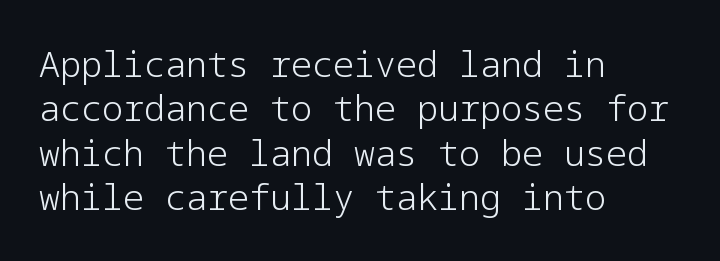
Q: Is the text bold? A: No.
Q: Is the text italic (slanted)? A: No, it is upright.
Q: Is the typeface a serif or a sans-serif typeface? A: Sans-serif.
Q: Is the text underlined? A: No.
Q: How is the paragraph aligned? A: Left-aligned.
Q: Is the spacing between letters normal or unusually wide? A: Normal.
Q: Is the spacing between lines tight, normal or loose? A: Normal.
Q: Width (condensed, normal, or wide)? A: Normal.
Q: Stroke contrast? A: Low.
Q: x-height? A: Medium.
